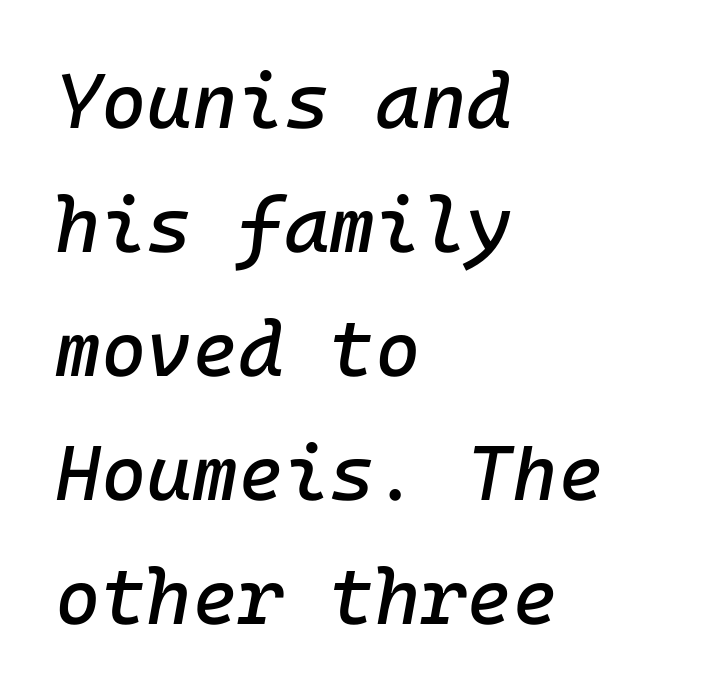
The image shows 78 px text type, italic (leaning right); set left-aligned, normal line spacing (1.59x), normal letter spacing, not underlined; low stroke contrast and a medium x-height.
